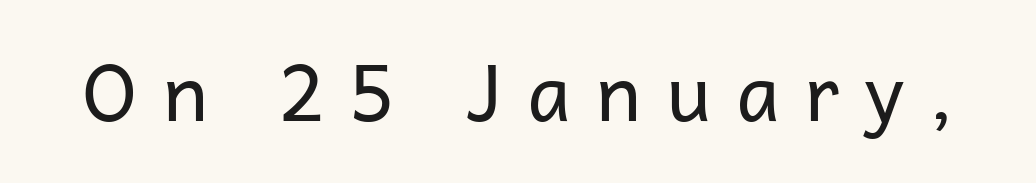
The lettering holds an erect, upright posture throughout. The glyphs in this specimen are sans serif. Weight: in the light-to-regular range. Letter spacing: wide. Is this a fixed-width face? No — the glyphs have proportional, varying widths.
